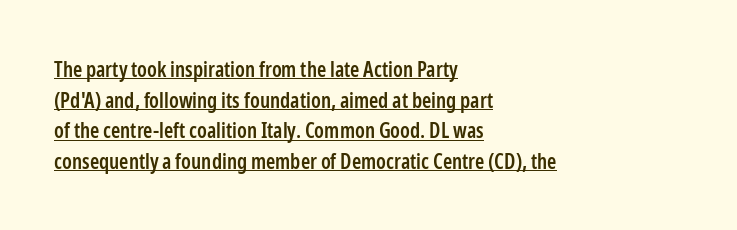
The image shows 21 px text type, upright; set left-aligned, normal line spacing (1.46x), normal letter spacing, underlined.
